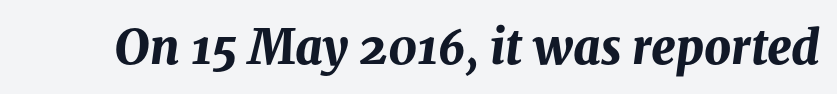
The image shows 47 px bold type, italic (leaning right); set normal letter spacing, not underlined; medium stroke contrast and a medium x-height.
